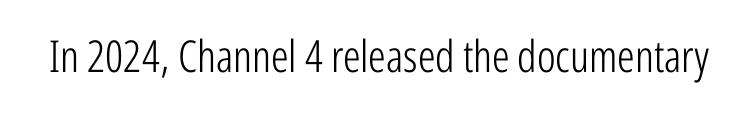
{"serif": "no", "italic": "no", "bold": "no", "weight": "light", "width": "condensed", "stroke_contrast": "low", "x_height": "medium", "monospaced": "no", "underline": "no", "letter_spacing": "normal", "letter_spacing_em": 0.0, "glyph_px": 44}
